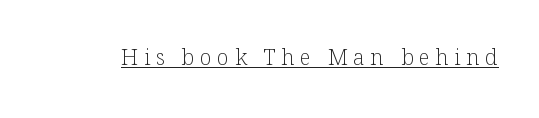
Q: Is the text bold? A: No.
Q: Is the text italic (slanted)? A: No, it is upright.
Q: Is the text underlined? A: Yes.
Q: Is the spacing between letters normal or unusually wide? A: Unusually wide.
